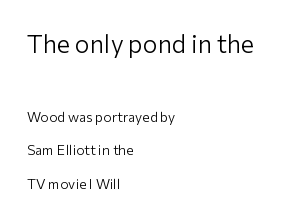
No extra tracking has been applied to these lines. Is the stroke heavy? The answer is a plain regular-or-lighter. Tall strokes in this sample are plumb rather than angled. Has an underline been added? It has not.
